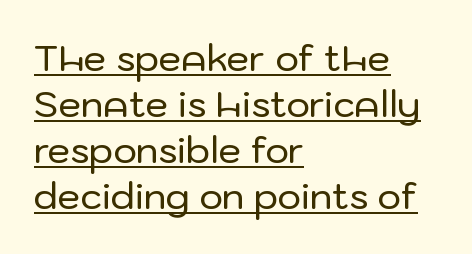
Q: Is the text italic (slanted)? A: No, it is upright.
Q: Is the typeface a serif or a sans-serif typeface? A: Sans-serif.
Q: Is the text underlined? A: Yes.
Q: How is the paragraph aligned? A: Left-aligned.
Q: Is the spacing between letters normal or unusually wide? A: Normal.
Q: Is the spacing between lines tight, normal or loose? A: Normal.
Q: Width (condensed, normal, or wide)? A: Normal.
Q: Stroke contrast? A: Low.
Q: x-height? A: Medium.
Q: Monospaced? A: No.
